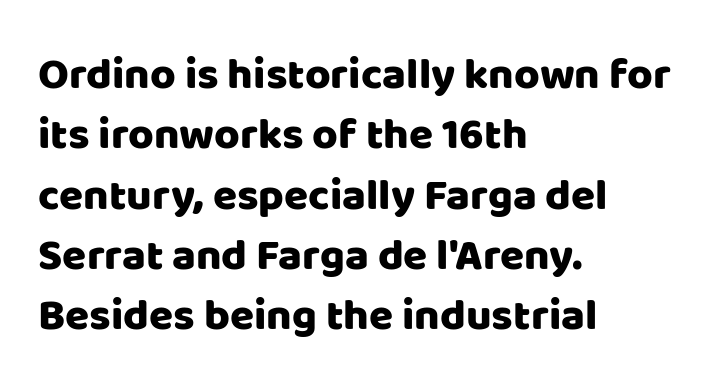
{"serif": "no", "italic": "no", "width": "normal", "stroke_contrast": "low", "x_height": "large", "monospaced": "no", "underline": "no", "align": "left", "line_spacing": "normal", "line_spacing_ratio": 1.37, "letter_spacing": "normal", "letter_spacing_em": 0.0, "glyph_px": 44}
